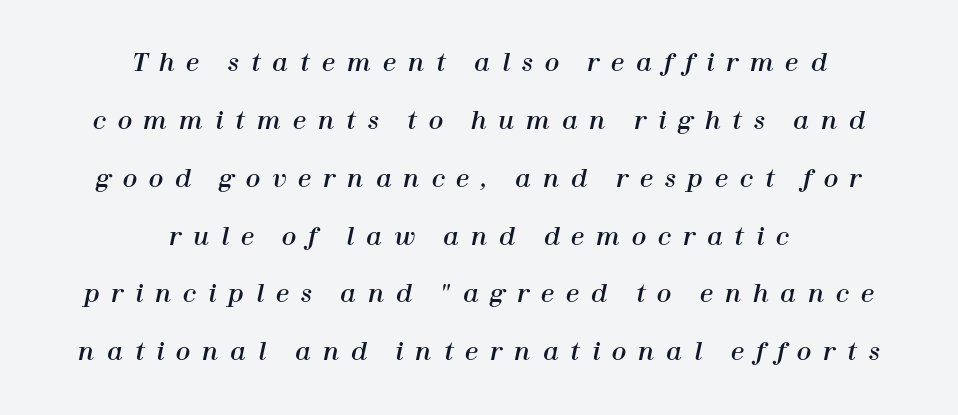
{"italic": "yes", "lean": "right", "slant_degrees": 12, "underline": "no", "align": "center", "line_spacing": "loose", "line_spacing_ratio": 2.41, "letter_spacing": "wide", "letter_spacing_em": 0.49, "glyph_px": 24}
